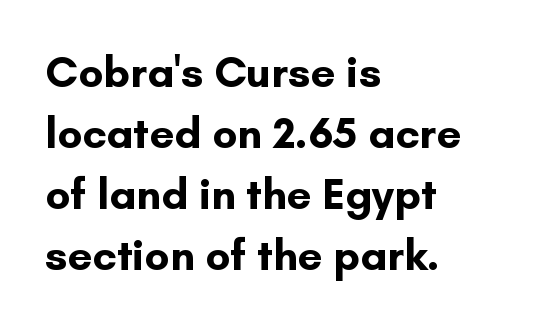
Posture: straight, roman, zero tilt. These lines are rendered in a variable-pitch font. This rendering features lettering with no underline. If you drew a ruler down the left edge, every line would touch it. The horizontal fit of the characters is conventional and even.
